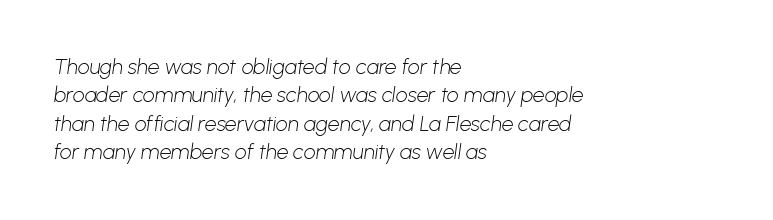
{"bold": "no", "underline": "no", "align": "left", "line_spacing": "normal", "line_spacing_ratio": 1.35, "letter_spacing": "normal", "letter_spacing_em": 0.0, "glyph_px": 21}
